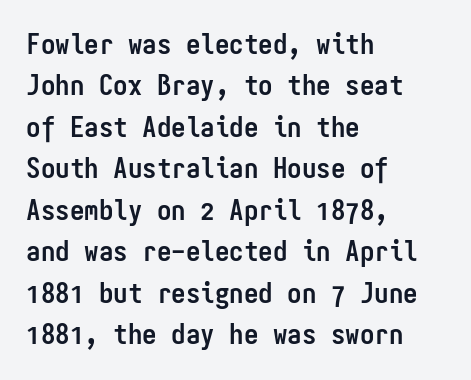
{"serif": "no", "italic": "no", "bold": "yes", "weight": "semibold", "width": "condensed", "stroke_contrast": "low", "x_height": "medium", "monospaced": "yes", "underline": "no", "align": "left", "line_spacing": "normal", "line_spacing_ratio": 1.43, "letter_spacing": "normal", "letter_spacing_em": 0.0, "glyph_px": 29}
